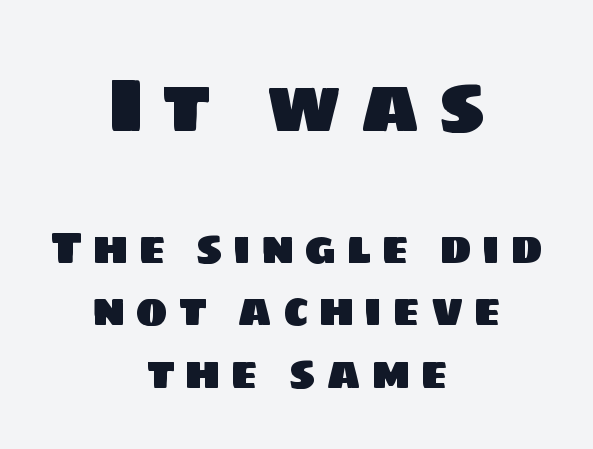
Varying glyph widths throughout — classic text-font behaviour. The typeface chosen for these lines omits serifs. Notice how the passage keeps no hard edge, just a central spine. Is there much room between lines? A standard amount, neither cramped nor airy. Large over small — that's the arrangement of the two blocks here.
